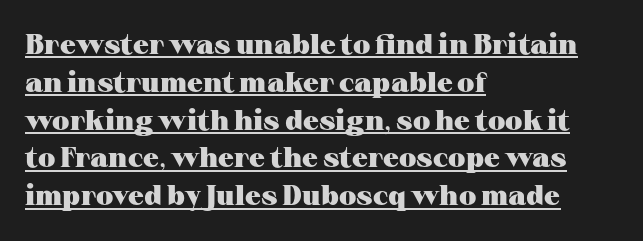
The image shows 28 px heavy, wide serif type, upright; set left-aligned, normal line spacing (1.35x), normal letter spacing, underlined; medium stroke contrast and a medium x-height.
